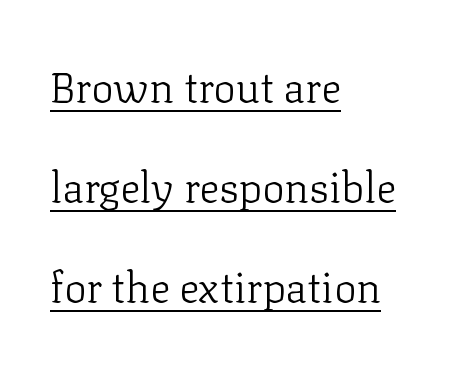
Q: Is the text bold? A: No.
Q: Is the text italic (slanted)? A: No, it is upright.
Q: Is the typeface a serif or a sans-serif typeface? A: Serif.
Q: Is the text underlined? A: Yes.
Q: How is the paragraph aligned? A: Left-aligned.
Q: Is the spacing between letters normal or unusually wide? A: Normal.
Q: Is the spacing between lines tight, normal or loose? A: Loose.
Q: Width (condensed, normal, or wide)? A: Normal.
Q: Stroke contrast? A: Low.
Q: x-height? A: Medium.
Q: Monospaced? A: No.
